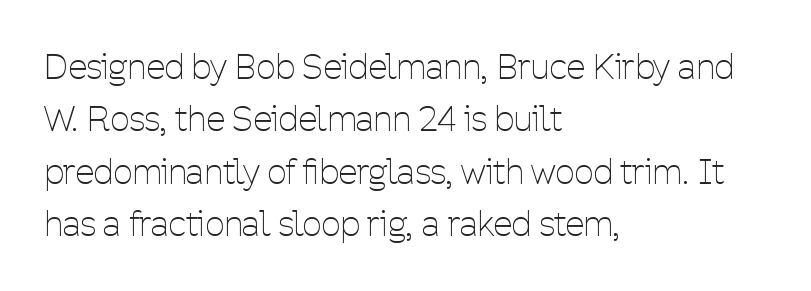
Q: Is the text bold? A: No.
Q: Is the text italic (slanted)? A: No, it is upright.
Q: Is the typeface a serif or a sans-serif typeface? A: Sans-serif.
Q: Is the text underlined? A: No.
Q: How is the paragraph aligned? A: Left-aligned.
Q: Is the spacing between letters normal or unusually wide? A: Normal.
Q: Is the spacing between lines tight, normal or loose? A: Normal.
Q: Width (condensed, normal, or wide)? A: Condensed.
Q: Stroke contrast? A: Low.
Q: x-height? A: Medium.
Q: Monospaced? A: No.
